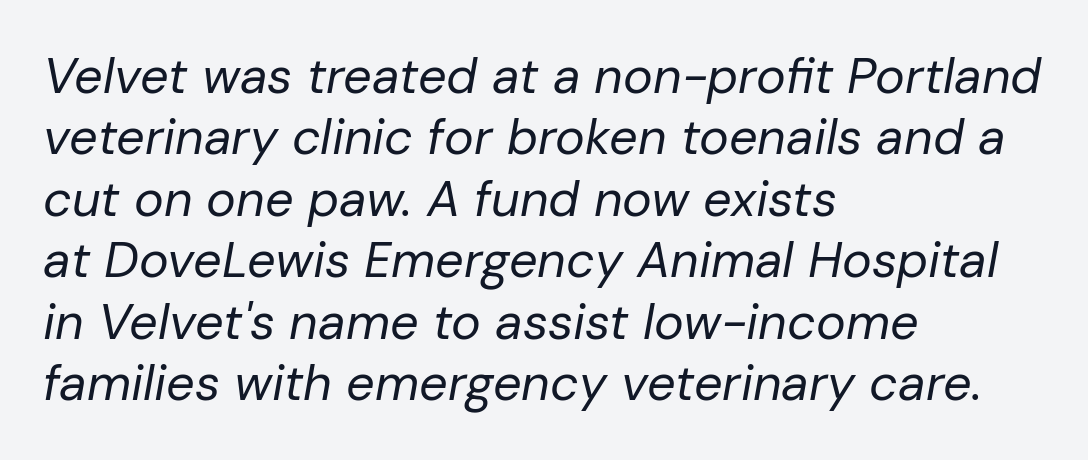
Nothing heavy about these letters — not bold at all. Each word holds together tightly as a unit, with standard inter-letter gaps. Italic? Definitely — the glyphs are oblique. Underlining? Definitely not there. Compared with a centered layout, this one pins lines to the left instead.
